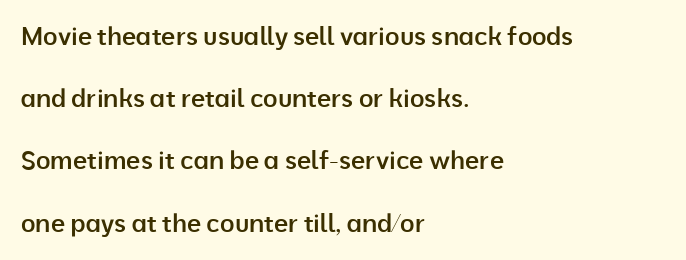
{"italic": "no", "bold": "semi", "underline": "no", "align": "left", "line_spacing": "loose", "line_spacing_ratio": 2.49, "letter_spacing": "normal", "letter_spacing_em": 0.0, "glyph_px": 25}
